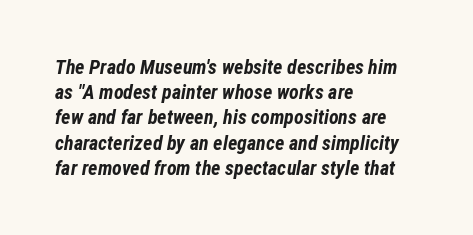
{"italic": "yes", "lean": "right", "slant_degrees": 12, "bold": "yes", "underline": "no", "align": "left", "line_spacing": "normal", "line_spacing_ratio": 1.26, "letter_spacing": "normal", "letter_spacing_em": 0.0, "glyph_px": 20}
